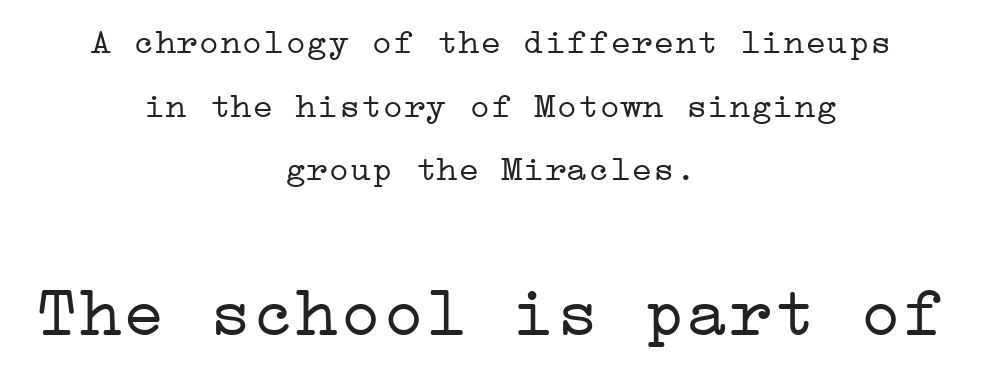
{"serif": "yes", "italic": "no", "bold": "no", "weight": "light", "width": "wide", "stroke_contrast": "low", "x_height": "medium", "underline": "no", "align": "center", "line_spacing_ratio": 1.77, "letter_spacing": "normal", "letter_spacing_em": 0.0, "larger_block": "second", "size_ratio": 2.0, "glyph_px": 72}
